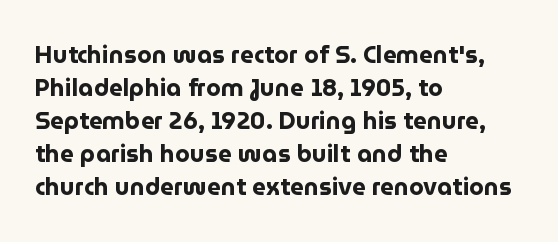
The image shows 24 px bold type, upright; set left-aligned, normal line spacing (1.38x), normal letter spacing, not underlined.
